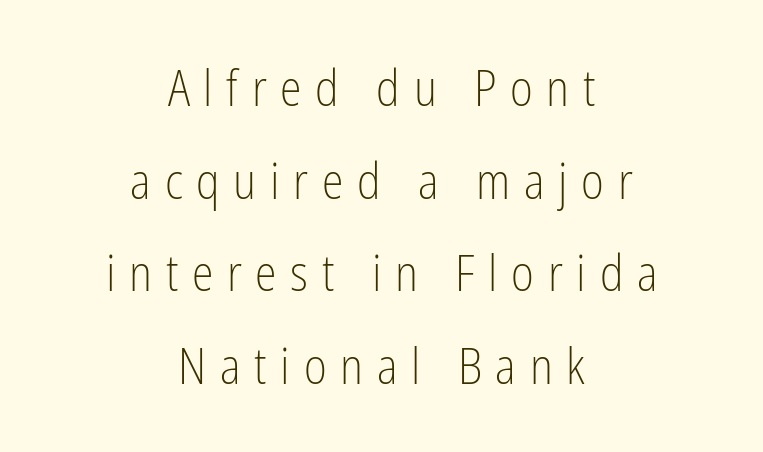
Letter spacing: wide. The weight tops out at a normal text grade. The text block is weighted toward neither margin, spreading evenly from the middle. You can tell it's not italic because the verticals are truly vertical.
